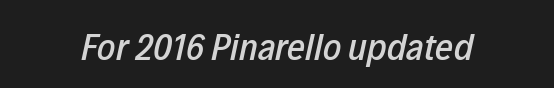
Would a proofreader flag this as italicized? Yes. Descender tails drop into unmarked territory. Is this a fixed-width face? No — the glyphs have proportional, varying widths. The tracking reads as untouched default to a designer's eye.
